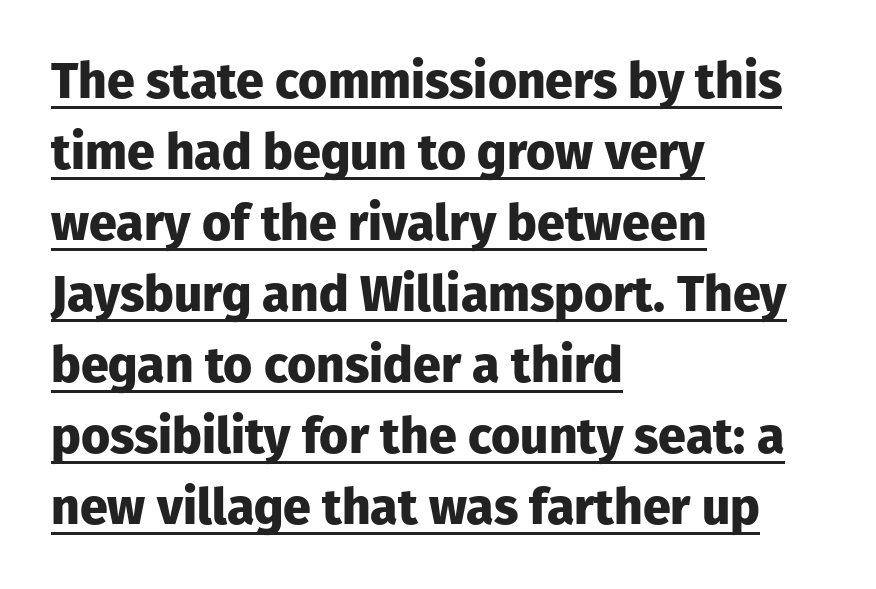
The image shows 50 px heavy sans-serif type, upright; set left-aligned, normal line spacing (1.42x), normal letter spacing, underlined; low stroke contrast and a medium x-height.
